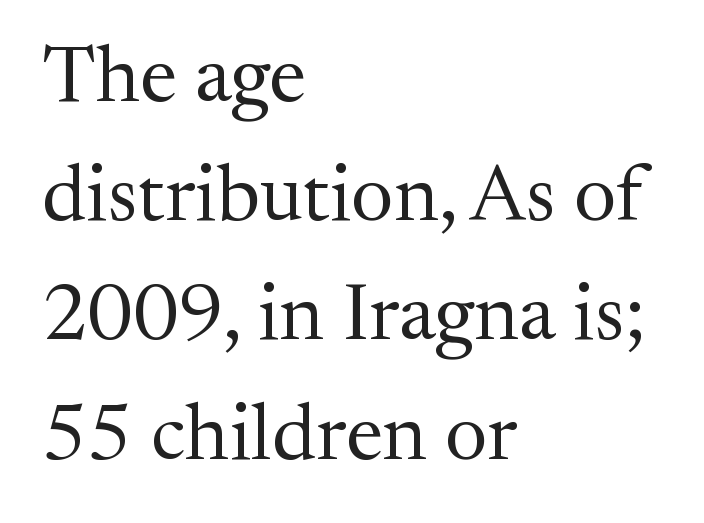
The image shows 80 px regular-weight serif type, upright; set left-aligned, normal line spacing (1.49x), normal letter spacing, not underlined; medium stroke contrast and a medium x-height.
